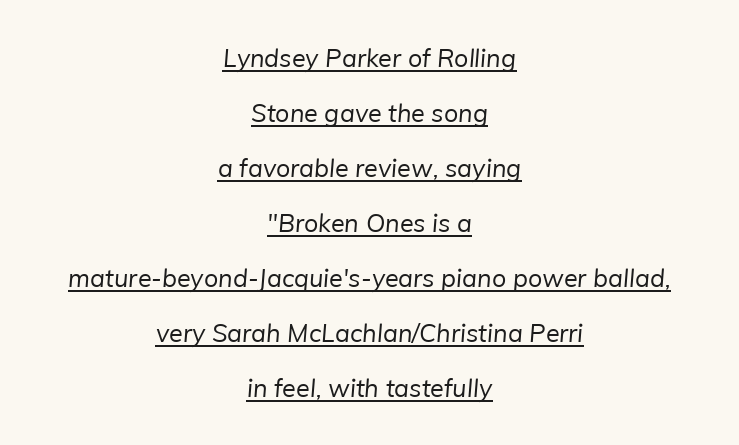
Short note: letters normally spaced. The passage shown stacks its lines with a broad gap. This sample carries an underscore along the baseline area. Weight: not bold — regular or lighter. In CSS terms this would be text-align: center.
